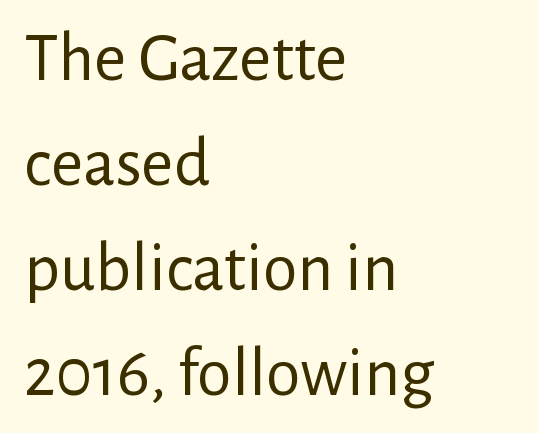
The image shows 70 px regular-weight sans-serif type, upright; set left-aligned, normal line spacing (1.5x), normal letter spacing, not underlined; low stroke contrast and a medium x-height.
